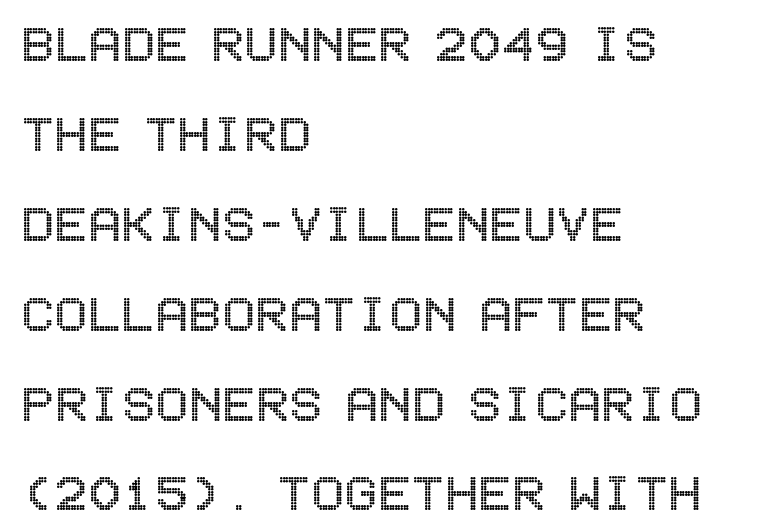
{"italic": "no", "width": "condensed", "x_height": "large", "underline": "no", "align": "left", "line_spacing": "normal", "line_spacing_ratio": 1.45, "letter_spacing": "normal", "letter_spacing_em": 0.0, "glyph_px": 62}
